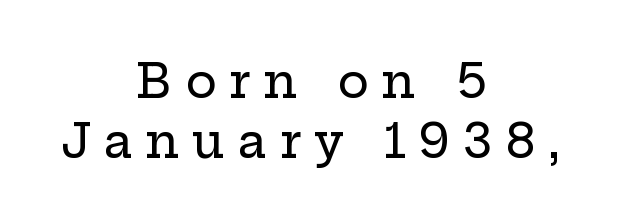
Q: Is the text italic (slanted)? A: No, it is upright.
Q: Is the typeface a serif or a sans-serif typeface? A: Serif.
Q: Is the text underlined? A: No.
Q: How is the paragraph aligned? A: Centered.
Q: Is the spacing between letters normal or unusually wide? A: Unusually wide.
Q: Is the spacing between lines tight, normal or loose? A: Normal.
Q: Width (condensed, normal, or wide)? A: Wide.
Q: Stroke contrast? A: Low.
Q: x-height? A: Medium.
Q: Monospaced? A: No.
